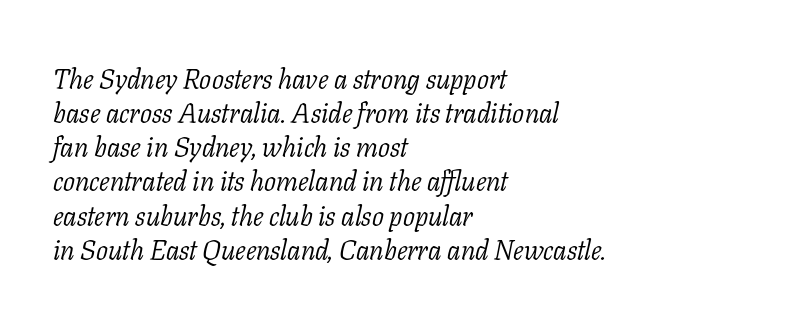
{"serif": "yes", "italic": "yes", "lean": "right", "slant_degrees": 11, "bold": "no", "weight": "light", "width": "normal", "stroke_contrast": "low", "x_height": "medium", "monospaced": "no", "underline": "no", "align": "left", "line_spacing_ratio": 1.22, "letter_spacing": "normal", "letter_spacing_em": 0.0, "glyph_px": 28}
